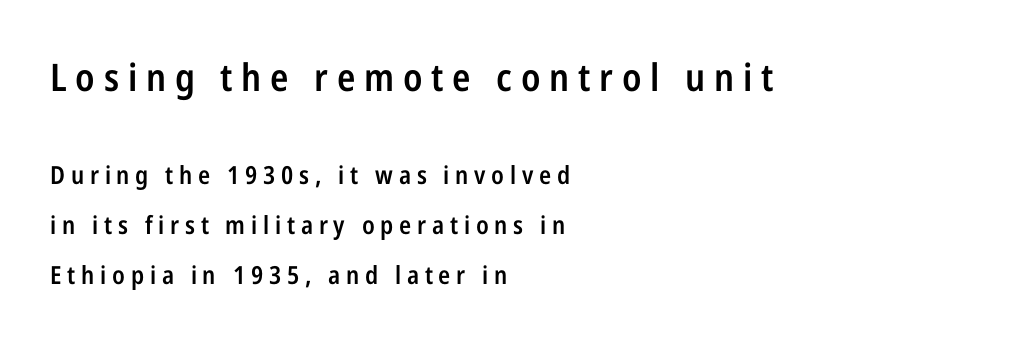
The image shows 38 px semibold, condensed sans-serif type, upright; set left-aligned, loose line spacing (2.01x), unusually wide letter spacing (+0.23 em), not underlined; the first (top) block is 1.52x larger; low stroke contrast and a medium x-height.
